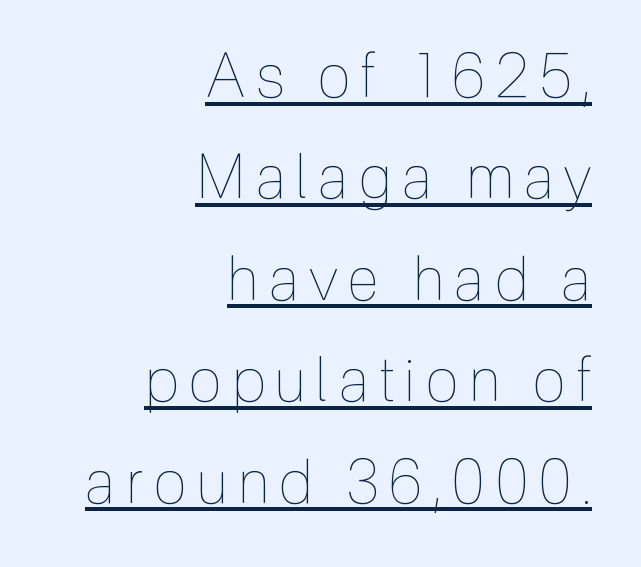
{"italic": "no", "bold": "no", "weight": "thin", "width": "condensed", "x_height": "medium", "monospaced": "no", "underline": "yes", "align": "right", "line_spacing": "normal", "line_spacing_ratio": 1.69, "glyph_px": 60}
